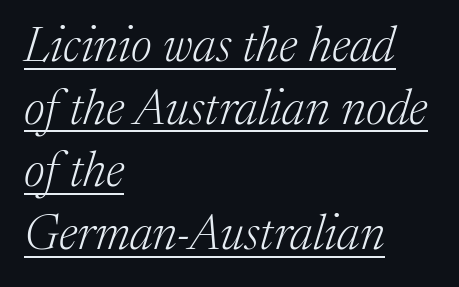
What kind of face is this? One with serifs. Ink coverage per letter is moderate at most. The line texture is even and compact thanks to regular tracking. Does the lettering tilt? It does — this is italic. These lines are rendered in a variable-pitch font. Short and long lines alike share a common starting point at left.
